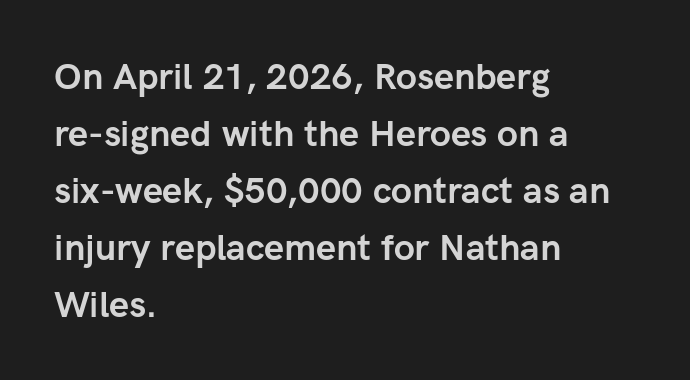
The image shows 36 px semibold sans-serif type, upright; set left-aligned, normal line spacing (1.58x), normal letter spacing, not underlined; low stroke contrast and a medium x-height.
